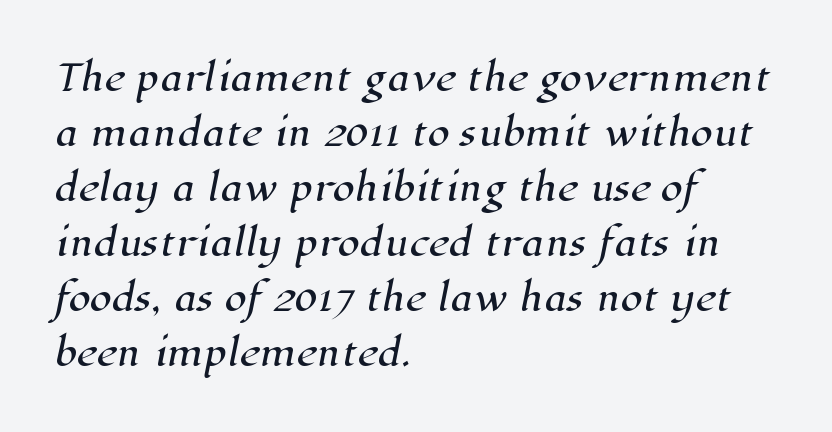
Q: Is the typeface a serif or a sans-serif typeface? A: Serif.
Q: Is the text underlined? A: No.
Q: How is the paragraph aligned? A: Left-aligned.
Q: Is the spacing between letters normal or unusually wide? A: Normal.
Q: Is the spacing between lines tight, normal or loose? A: Normal.
Q: Width (condensed, normal, or wide)? A: Normal.
Q: Stroke contrast? A: High.
Q: x-height? A: Medium.
Q: Monospaced? A: No.
